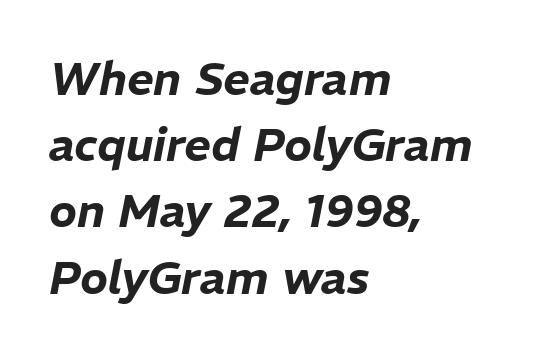
Decoration check: the copy has no underline. This sample has the flowing, uneven cadence of proportional lettering. The rendering anchors every line to the left-hand side. Characters follow at the spacing the type designer built in.
